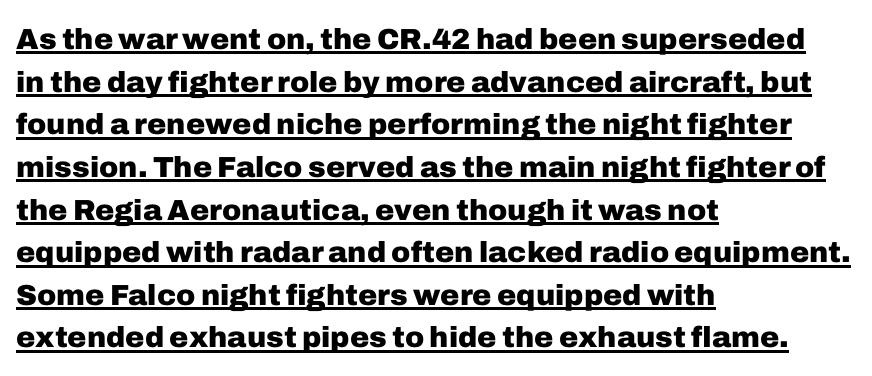
Q: Is the text bold? A: Yes.
Q: Is the text italic (slanted)? A: No, it is upright.
Q: Is the typeface a serif or a sans-serif typeface? A: Sans-serif.
Q: Is the text underlined? A: Yes.
Q: How is the paragraph aligned? A: Left-aligned.
Q: Is the spacing between letters normal or unusually wide? A: Normal.
Q: Is the spacing between lines tight, normal or loose? A: Normal.
Q: Width (condensed, normal, or wide)? A: Normal.
Q: Stroke contrast? A: Low.
Q: x-height? A: Medium.
Q: Monospaced? A: No.
